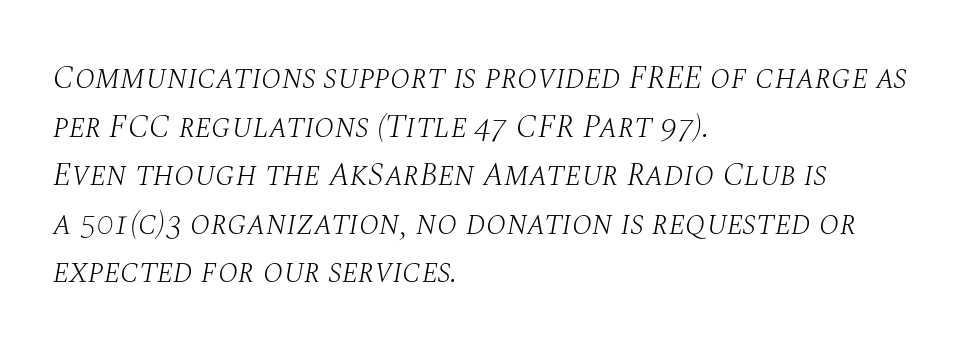
The image shows 33 px light serif type, italic (leaning right); set left-aligned, normal line spacing (1.47x), normal letter spacing, not underlined; medium stroke contrast and a large x-height.
